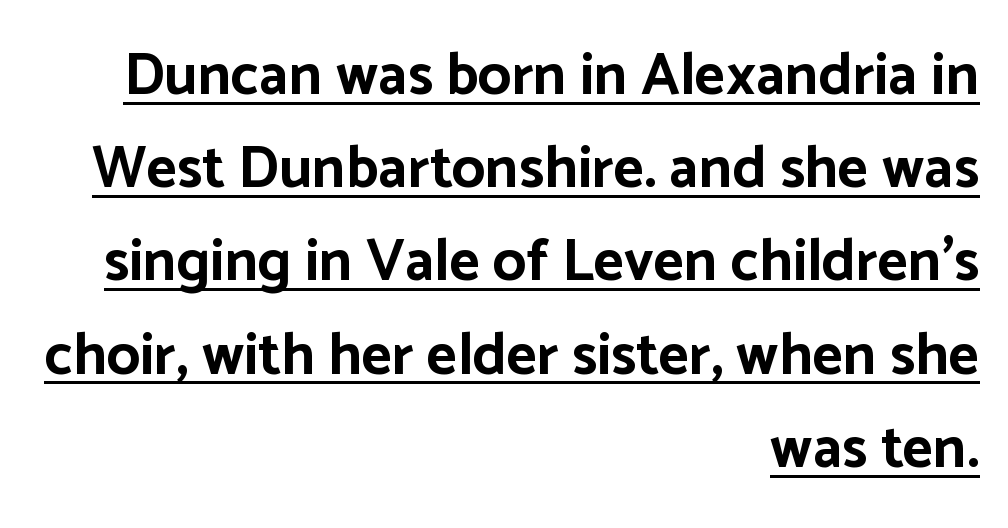
{"serif": "no", "italic": "no", "bold": "yes", "weight": "bold", "width": "normal", "stroke_contrast": "low", "x_height": "medium", "monospaced": "no", "underline": "yes", "align": "right", "line_spacing": "normal", "line_spacing_ratio": 1.58, "letter_spacing": "normal", "letter_spacing_em": 0.0, "glyph_px": 59}
